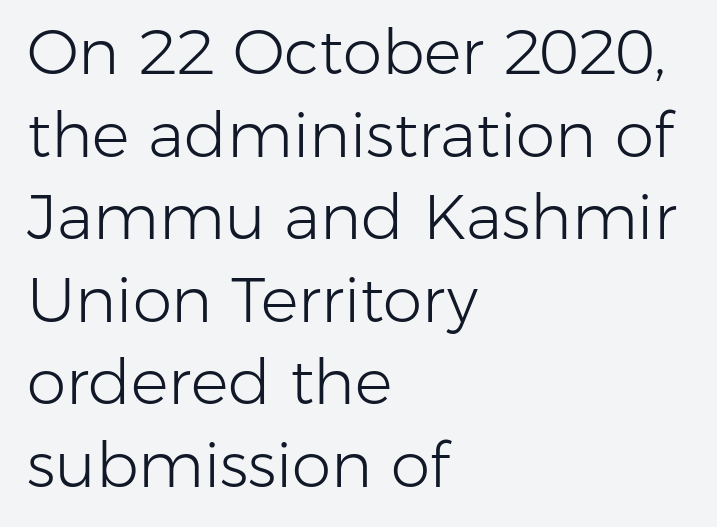
{"serif": "no", "italic": "no", "bold": "no", "weight": "light", "width": "normal", "stroke_contrast": "low", "x_height": "medium", "monospaced": "no", "underline": "no", "align": "left", "line_spacing": "normal", "line_spacing_ratio": 1.31, "letter_spacing": "normal", "letter_spacing_em": 0.0, "glyph_px": 63}
